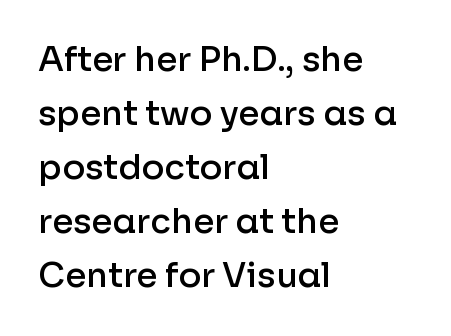
Leading: standard. Spacing between characters is what you'd get straight out of the box. This rendering uses left alignment, leaving the right contour irregular. No feet cap the strokes, marking this as sans-serif type. Think of a printed novel: that variable character pitch is what you see here.
